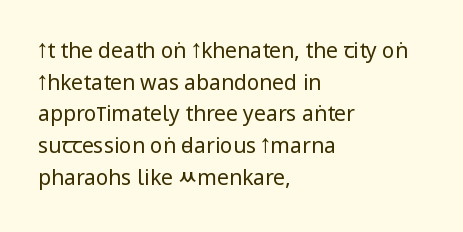
Style check: upright. Leftover space on each line is placed entirely after the last word. The rows are spaced the way most documents space them. The font is comparable to plain body text, perhaps lighter. Honestly, there is no underline to notice here at all. Nobody touched the tracking dial on this one.
